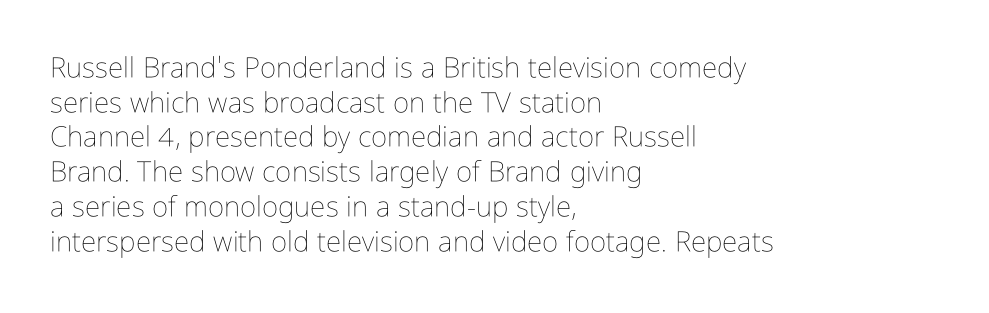
Plain, unruled lines of type. No heavy texture on the line: the type isn't bold. The letters stand upright; this is a roman face. The paragraph has a hard left edge and a soft right edge.
